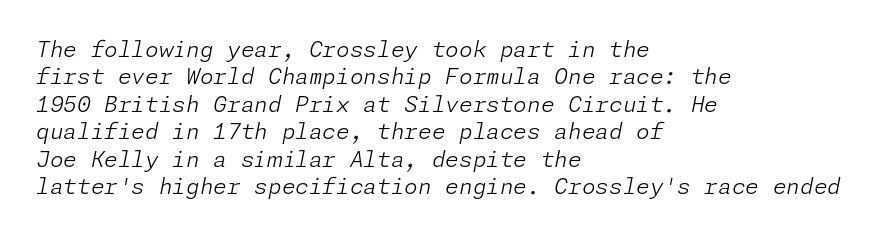
The image shows 22 px text type, italic (leaning right); set left-aligned, normal line spacing (1.25x), normal letter spacing, not underlined.
